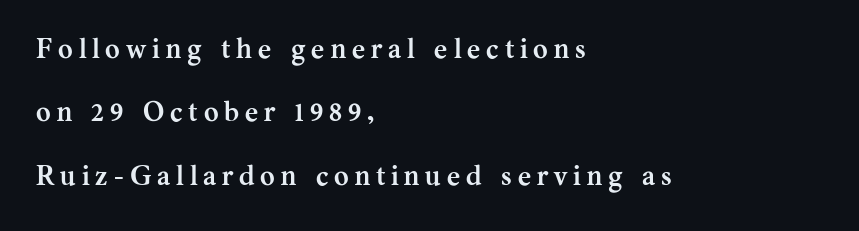
A typesetter would call this heavily tracked-out type. Tall strokes in this sample are plumb rather than angled. The space between consecutive lines is lavish. The font family rendered here belongs to the serif group. Any mark beneath the type? The region is blank. The paragraph has a hard left edge and a soft right edge.
